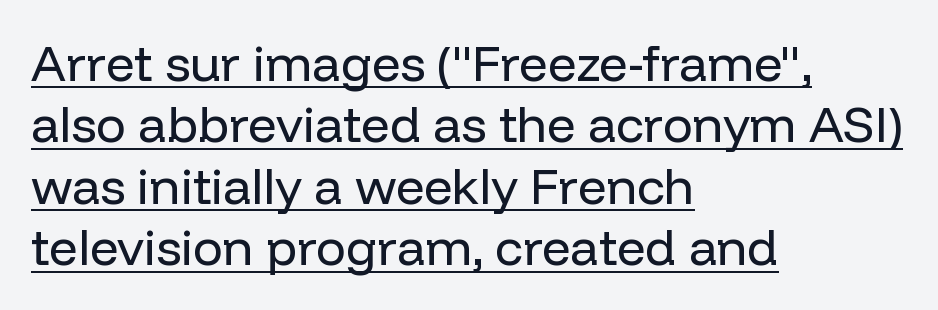
Check where the strokes stop: nothing finishes them off — pure sans. The letters stand straight up with perfectly vertical stems. Underline: present. Standard letterfit; no display-style spreading of the glyphs. The compositor pushed each line to the left boundary. The strokes are not fattened; the text isn't bold.
